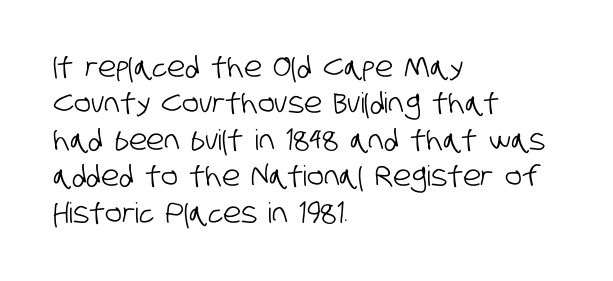
Q: Is the typeface a serif or a sans-serif typeface? A: Sans-serif.
Q: Is the text underlined? A: No.
Q: How is the paragraph aligned? A: Left-aligned.
Q: Is the spacing between letters normal or unusually wide? A: Normal.
Q: Is the spacing between lines tight, normal or loose? A: Normal.
Q: Width (condensed, normal, or wide)? A: Condensed.
Q: Stroke contrast? A: Low.
Q: x-height? A: Large.
Q: Monospaced? A: No.
